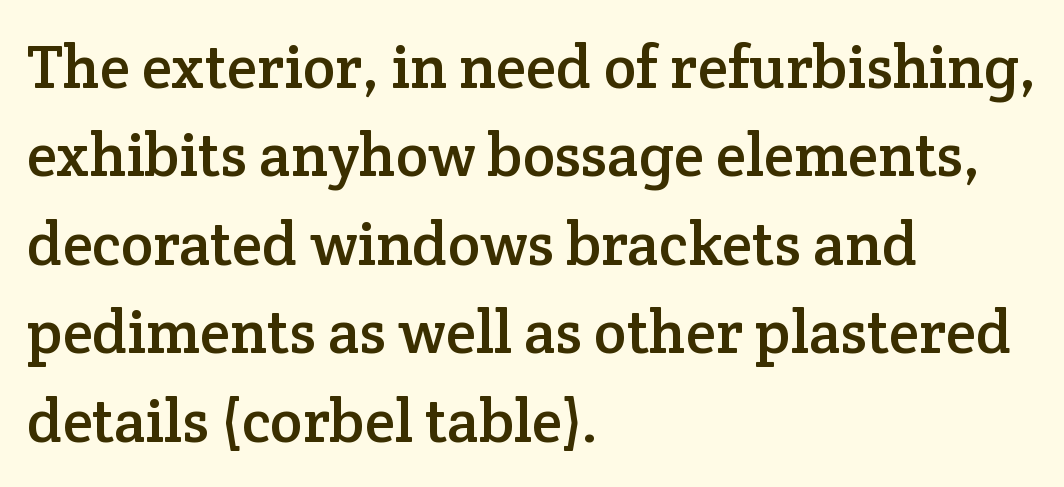
Q: Is the text italic (slanted)? A: No, it is upright.
Q: Is the typeface a serif or a sans-serif typeface? A: Serif.
Q: Is the text underlined? A: No.
Q: How is the paragraph aligned? A: Left-aligned.
Q: Is the spacing between letters normal or unusually wide? A: Normal.
Q: Is the spacing between lines tight, normal or loose? A: Normal.
Q: Width (condensed, normal, or wide)? A: Normal.
Q: Stroke contrast? A: Low.
Q: x-height? A: Medium.
Q: Monospaced? A: No.
